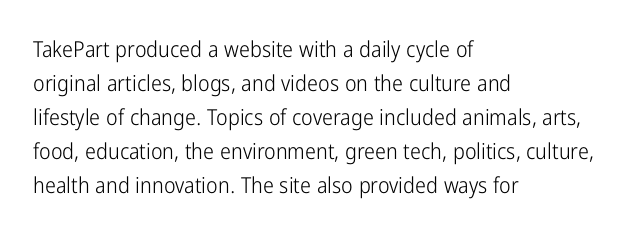
Caption: multi-line text, flush left, ragged right. Rendered with straight, roman letterforms. Beneath every word, the page is bare. Weight: not bold — regular or lighter. Nobody touched the tracking dial on this one. Vertically, the passage feels balanced, rows spaced as you'd expect.
